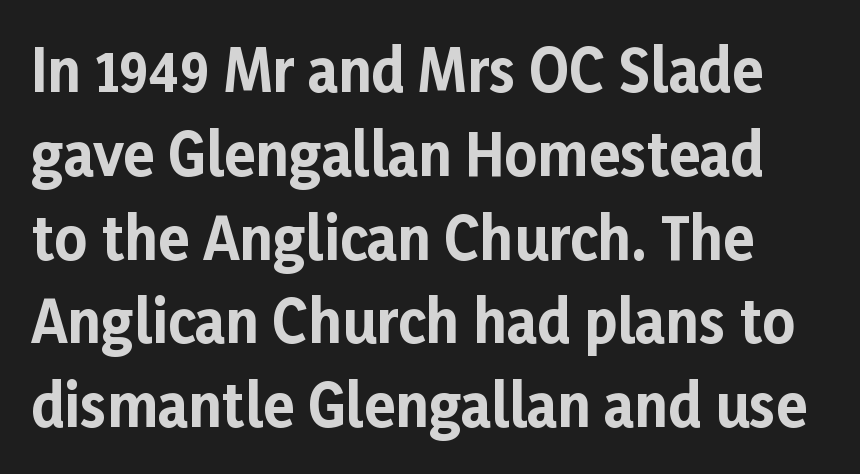
The image shows 57 px bold sans-serif type, upright; set normal line spacing (1.47x), normal letter spacing, not underlined; low stroke contrast and a medium x-height.
